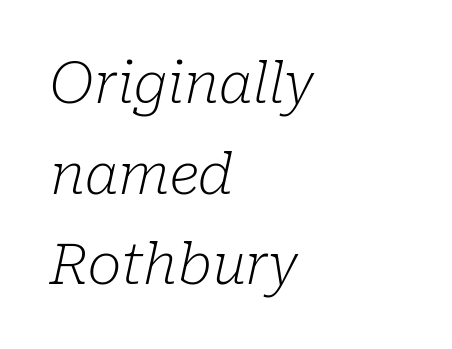
The image shows 57 px light serif type, italic (leaning right); set left-aligned, normal line spacing (1.59x), normal letter spacing, not underlined; low stroke contrast and a medium x-height.
